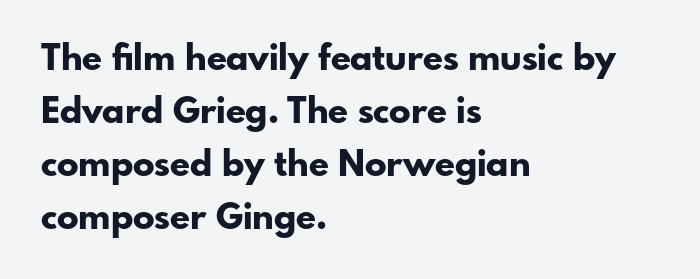
{"serif": "no", "italic": "no", "bold": "yes", "weight": "bold", "width": "normal", "stroke_contrast": "low", "x_height": "small", "monospaced": "no", "underline": "no", "align": "left", "line_spacing": "normal", "line_spacing_ratio": 1.47, "letter_spacing": "normal", "letter_spacing_em": 0.0, "glyph_px": 36}
